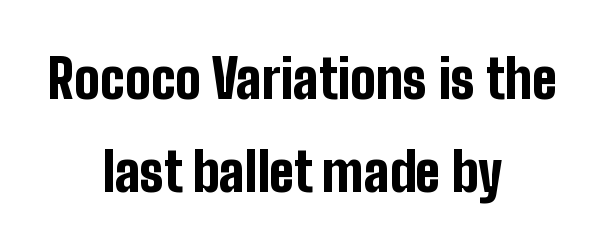
The image shows 54 px bold, condensed sans-serif type, upright; set centered, line spacing 1.72x, normal letter spacing, not underlined; low stroke contrast and a medium x-height.
